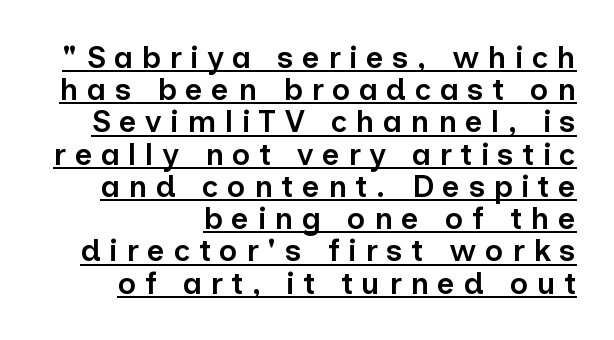
The image shows 31 px semibold sans-serif type, upright; set right-aligned, tight line spacing (1.04x), unusually wide letter spacing (+0.27 em), underlined; low stroke contrast and a medium x-height.
